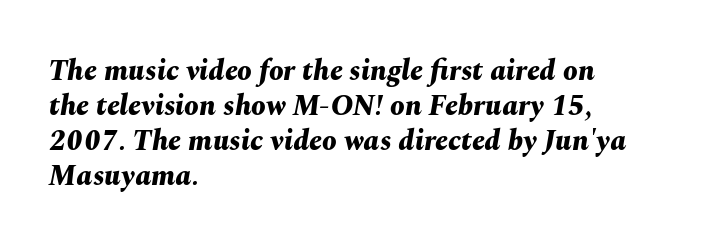
The passage shown is emphatically bold. The rag falls on the right side of this text block. Rendered with sloped, italic letterforms. Plain, unruled lines of type. Look at the tracking — it's just the regular setting, nothing added.
